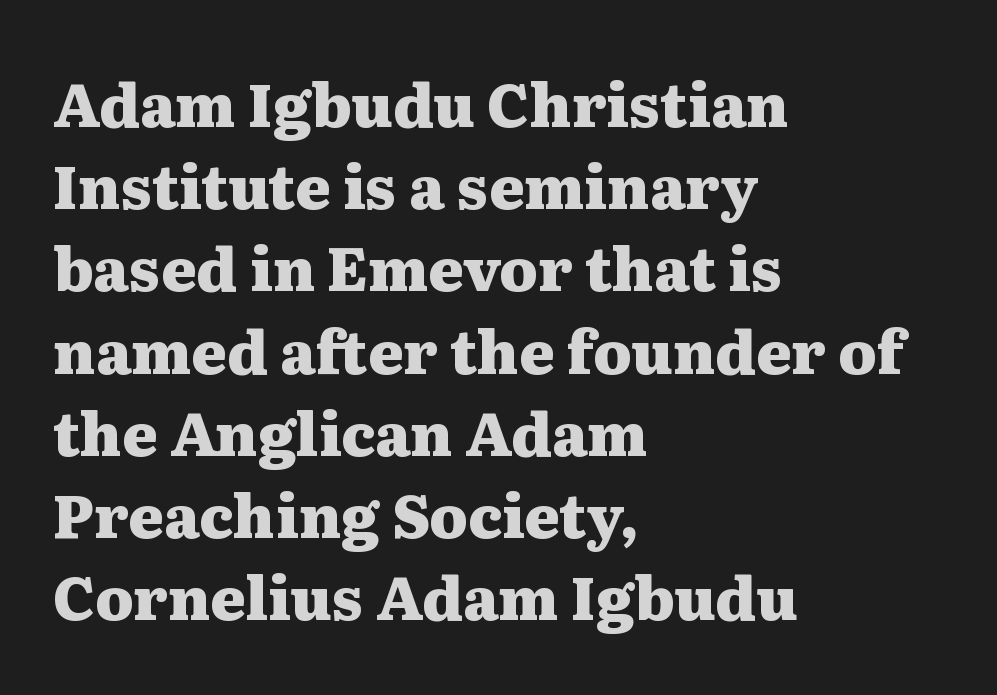
Words float on clear page, feet unadorned. Do the characters align in a grid? No, the font is proportional. The gaps between neighbouring characters are ordinary and unremarkable. Notice how descenders clear the ascenders below comfortably — that's standard leading. The glyphs have the mass of a bold cut.
